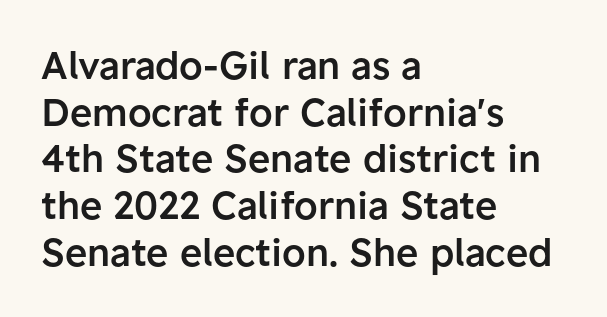
{"serif": "no", "italic": "no", "bold": "semi", "weight": "semibold", "width": "normal", "stroke_contrast": "low", "x_height": "medium", "monospaced": "no", "underline": "no", "align": "left", "line_spacing_ratio": 1.23, "letter_spacing": "normal", "letter_spacing_em": 0.0, "glyph_px": 38}
